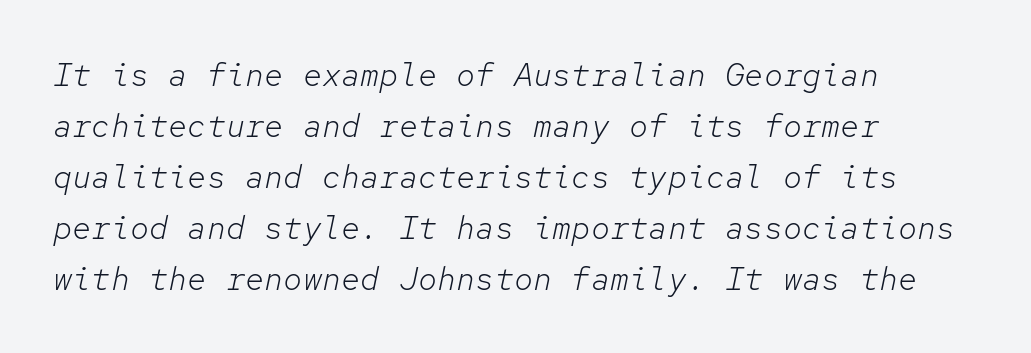
The leading is moderate, giving the passage an even texture. This sample has the even, mechanical cadence of fixed-width lettering. If you drew a line through each stem, it would be angled. Compared with a centered layout, this one pins lines to the left instead.
